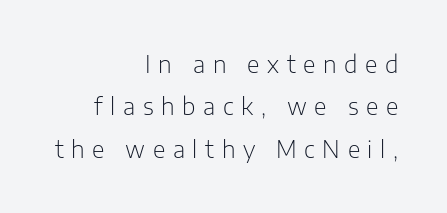
{"italic": "no", "bold": "no", "underline": "no", "align": "right", "line_spacing_ratio": 1.84, "letter_spacing": "wide", "letter_spacing_em": 0.33, "glyph_px": 23}
